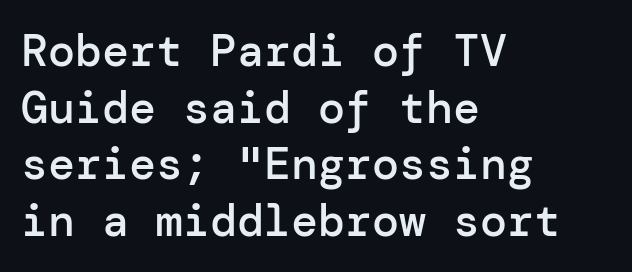
{"serif": "no", "italic": "no", "bold": "semi", "weight": "semibold", "width": "normal", "stroke_contrast": "low", "x_height": "medium", "underline": "no", "align": "left", "line_spacing": "normal", "line_spacing_ratio": 1.26, "letter_spacing": "normal", "letter_spacing_em": 0.0, "glyph_px": 45}
